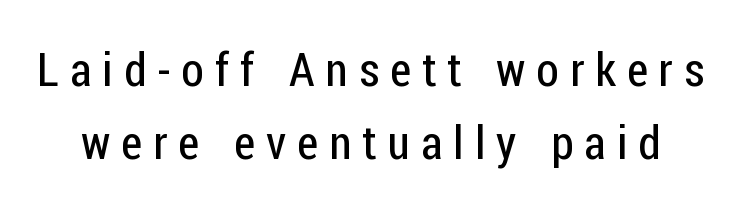
Q: Is the text bold? A: No.
Q: Is the text italic (slanted)? A: No, it is upright.
Q: Is the typeface a serif or a sans-serif typeface? A: Sans-serif.
Q: Is the text underlined? A: No.
Q: Is the spacing between letters normal or unusually wide? A: Unusually wide.
Q: Is the spacing between lines tight, normal or loose? A: Normal.
Q: Width (condensed, normal, or wide)? A: Condensed.
Q: Stroke contrast? A: Low.
Q: x-height? A: Medium.
Q: Monospaced? A: No.
